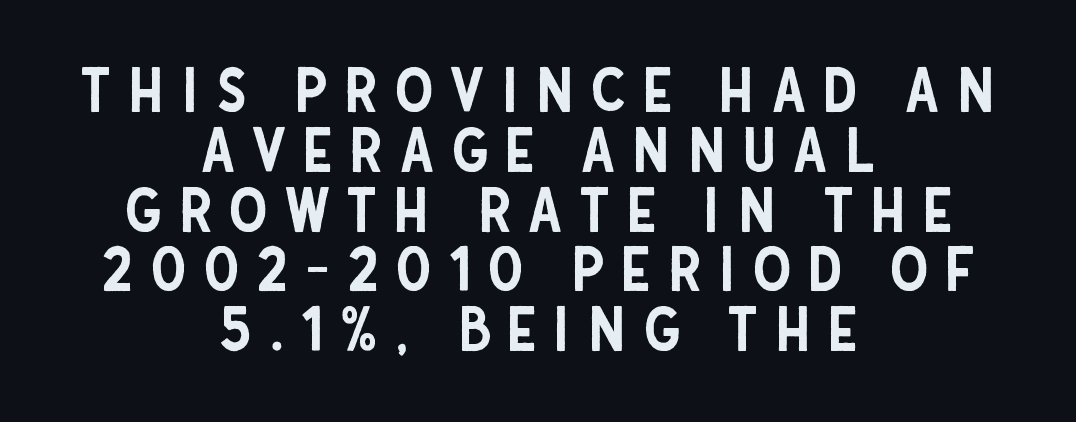
{"serif": "no", "italic": "no", "width": "condensed", "stroke_contrast": "low", "x_height": "large", "monospaced": "no", "underline": "no", "align": "center", "line_spacing": "tight", "line_spacing_ratio": 0.98, "letter_spacing": "wide", "letter_spacing_em": 0.27, "glyph_px": 61}
